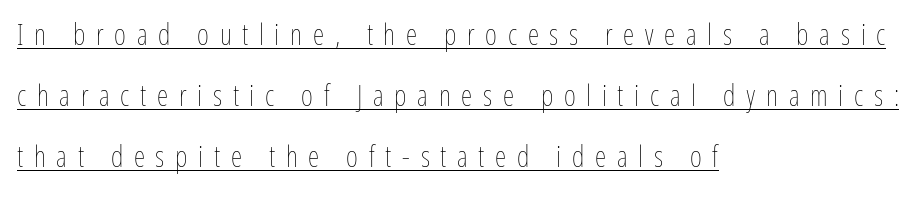
Q: Is the text bold? A: No.
Q: Is the text italic (slanted)? A: No, it is upright.
Q: Is the text underlined? A: Yes.
Q: How is the paragraph aligned? A: Left-aligned.
Q: Is the spacing between letters normal or unusually wide? A: Unusually wide.
Q: Is the spacing between lines tight, normal or loose? A: Loose.
Q: Width (condensed, normal, or wide)? A: Condensed.
Q: Stroke contrast? A: Low.
Q: x-height? A: Medium.
Q: Monospaced? A: No.
